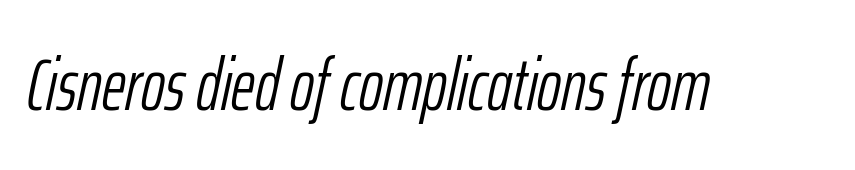
The text carries the slant typical of an italic or oblique font. Here the designer chose a conventional face with non-uniform glyph widths. These lines keep a tight, regular rhythm from letter to letter. Glance below the letters and you will spot only blank space. Stem width sits at or under what a default text font uses.
